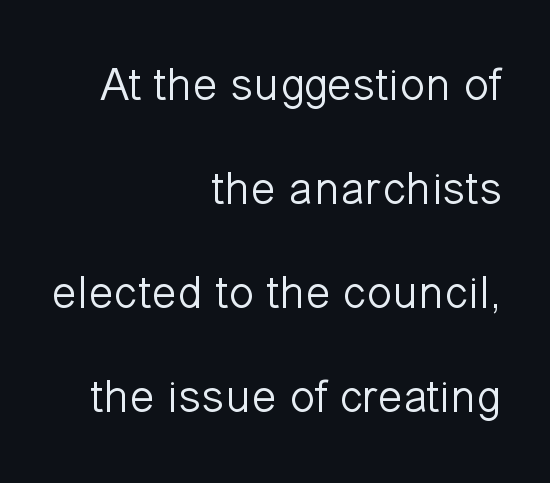
Q: Is the text bold? A: No.
Q: Is the text italic (slanted)? A: No, it is upright.
Q: Is the typeface a serif or a sans-serif typeface? A: Sans-serif.
Q: Is the text underlined? A: No.
Q: How is the paragraph aligned? A: Right-aligned.
Q: Is the spacing between letters normal or unusually wide? A: Normal.
Q: Is the spacing between lines tight, normal or loose? A: Loose.
Q: Width (condensed, normal, or wide)? A: Normal.
Q: Stroke contrast? A: Low.
Q: x-height? A: Medium.
Q: Monospaced? A: No.
